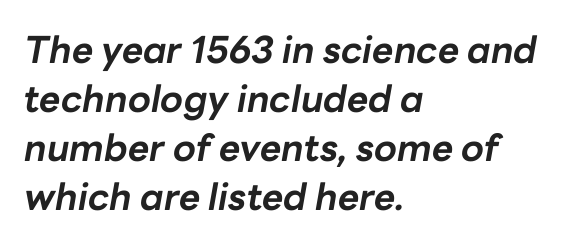
{"italic": "yes", "lean": "right", "slant_degrees": 10, "bold": "yes", "weight": "bold", "width": "normal", "stroke_contrast": "low", "x_height": "medium", "monospaced": "no", "underline": "no", "align": "left", "line_spacing": "normal", "line_spacing_ratio": 1.32, "letter_spacing": "normal", "letter_spacing_em": 0.0, "glyph_px": 37}
